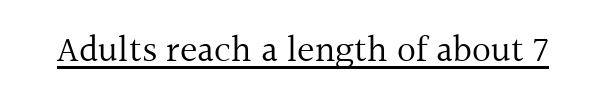
{"serif": "yes", "italic": "no", "bold": "no", "weight": "regular", "width": "normal", "x_height": "medium", "monospaced": "no", "underline": "yes", "letter_spacing": "normal", "letter_spacing_em": 0.0, "glyph_px": 37}
